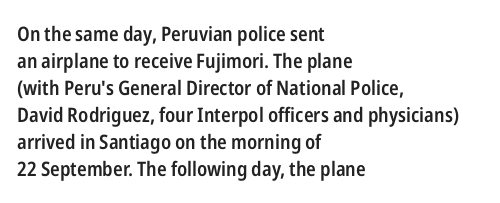
{"italic": "no", "bold": "semi", "underline": "no", "align": "left", "line_spacing": "normal", "line_spacing_ratio": 1.35, "letter_spacing": "normal", "letter_spacing_em": 0.0, "glyph_px": 20}
